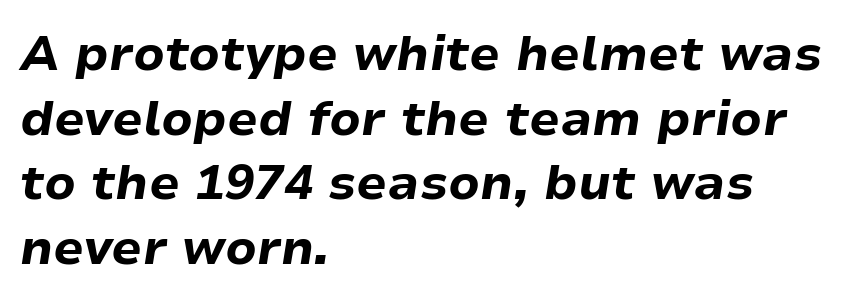
Note the varied advance widths — an 'i' is clearly narrower than an 'm'. Does the weight exceed regular? Yes, all the way to bold. The face used here has a pronounced slope to its letters. Words appear dense and cohesive because spacing is normal. Underline: absent. Left-aligned paragraph, ragged on the right.
